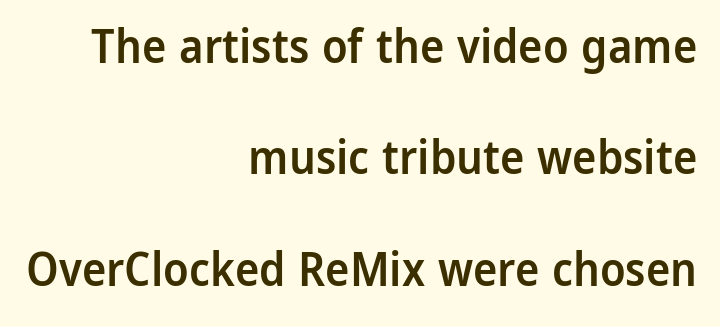
The image shows 46 px semibold sans-serif type, upright; set right-aligned, loose line spacing (2.42x), normal letter spacing, not underlined; low stroke contrast and a medium x-height.
